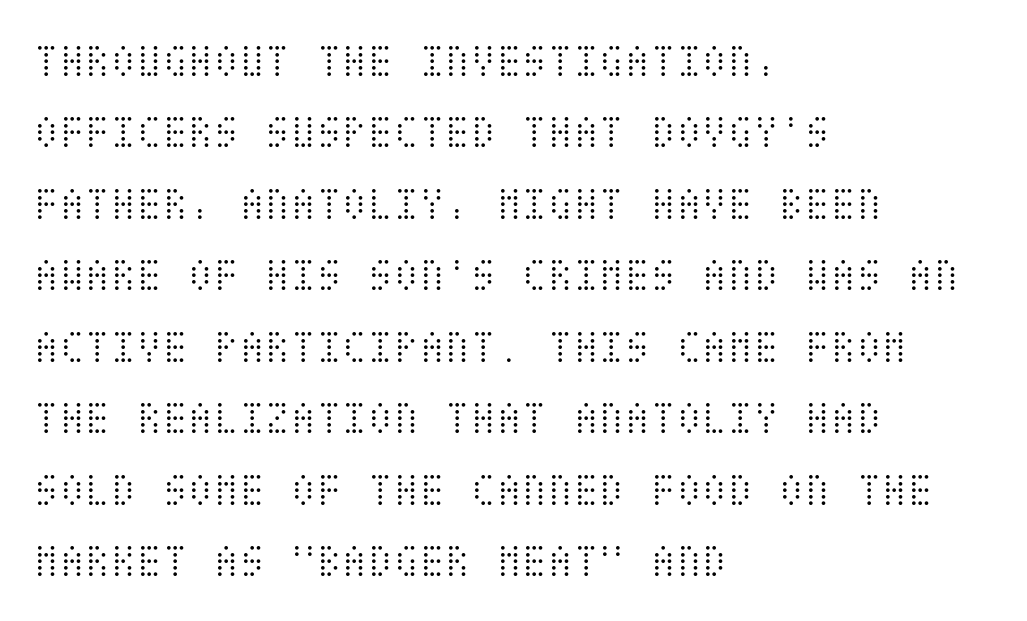
The image shows 47 px light, condensed type, upright; set left-aligned, normal line spacing (1.52x), normal letter spacing, not underlined; medium stroke contrast and a large x-height.
